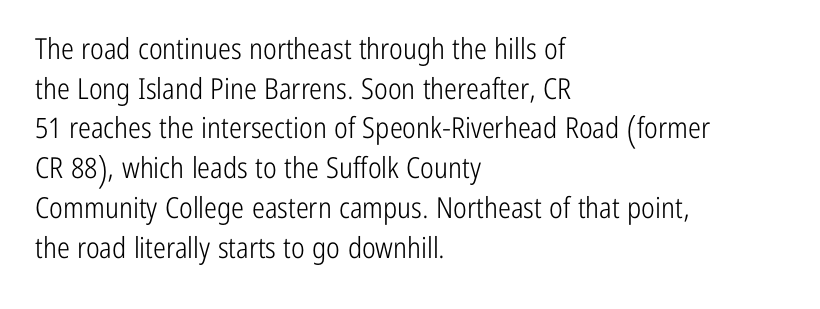
{"serif": "no", "italic": "no", "bold": "no", "weight": "light", "width": "condensed", "stroke_contrast": "low", "x_height": "medium", "monospaced": "no", "underline": "no", "align": "left", "line_spacing": "normal", "line_spacing_ratio": 1.37, "letter_spacing": "normal", "letter_spacing_em": 0.0, "glyph_px": 29}
